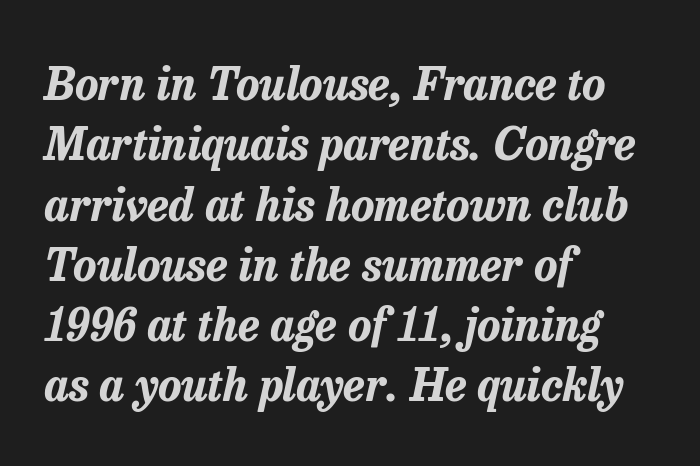
Q: Is the text bold? A: Yes.
Q: Is the text italic (slanted)? A: Yes, it leans right by about 13 degrees.
Q: Is the text underlined? A: No.
Q: How is the paragraph aligned? A: Left-aligned.
Q: Is the spacing between letters normal or unusually wide? A: Normal.
Q: Is the spacing between lines tight, normal or loose? A: Normal.
Q: Width (condensed, normal, or wide)? A: Normal.
Q: Stroke contrast? A: Low.
Q: x-height? A: Medium.
Q: Monospaced? A: No.
